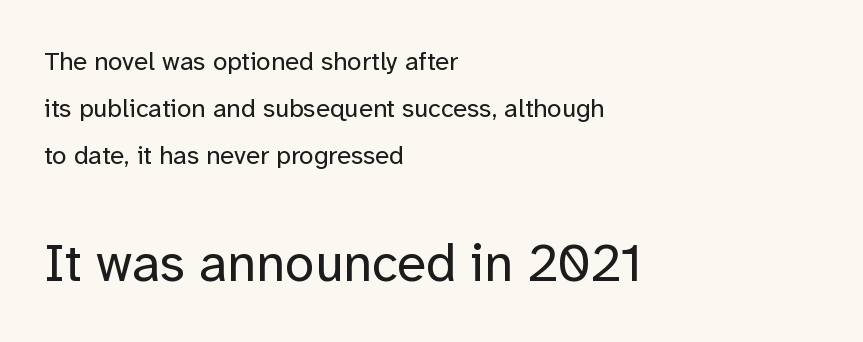
Q: Is the text bold? A: No.
Q: Is the text italic (slanted)? A: No, it is upright.
Q: Is the typeface a serif or a sans-serif typeface? A: Sans-serif.
Q: Is the text underlined? A: No.
Q: How is the paragraph aligned? A: Left-aligned.
Q: Is the spacing between letters normal or unusually wide? A: Normal.
Q: Which block of text is set in a larger size, the first (top) or the second (bottom)? A: The second (bottom) one.
Q: Width (condensed, normal, or wide)? A: Normal.
Q: Stroke contrast? A: Low.
Q: x-height? A: Medium.
Q: Monospaced? A: No.
